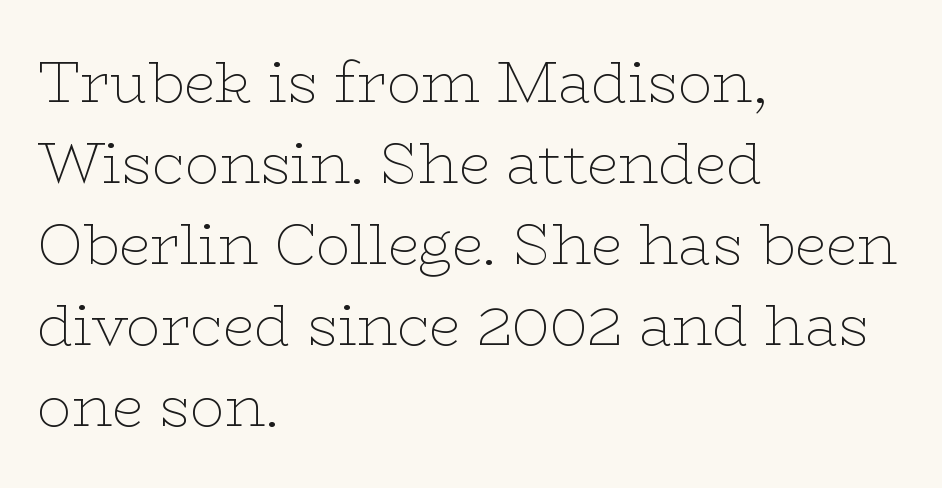
{"serif": "yes", "italic": "no", "bold": "no", "weight": "thin", "width": "wide", "stroke_contrast": "low", "x_height": "medium", "monospaced": "no", "underline": "no", "align": "left", "line_spacing": "normal", "line_spacing_ratio": 1.42, "letter_spacing": "normal", "letter_spacing_em": 0.0, "glyph_px": 57}
